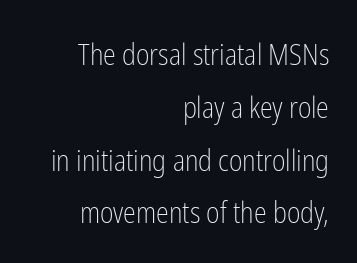
{"serif": "no", "italic": "no", "bold": "no", "weight": "light", "width": "condensed", "stroke_contrast": "low", "x_height": "medium", "monospaced": "no", "underline": "no", "align": "right", "line_spacing_ratio": 1.82, "letter_spacing": "normal", "letter_spacing_em": 0.0, "glyph_px": 29}
